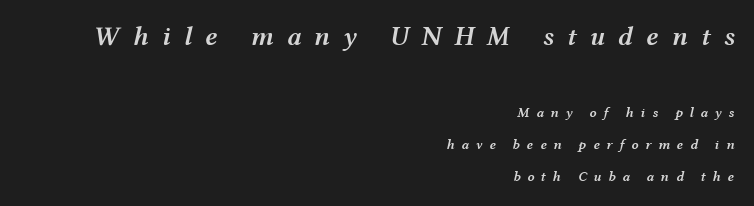
The rag falls on the left side of this text block. Honestly, there is no underline to notice here at all. Summary of weight: moderately heavy, a semibold. Letter spacing: wide. Size contrast runs from large at the top to small at the bottom.
